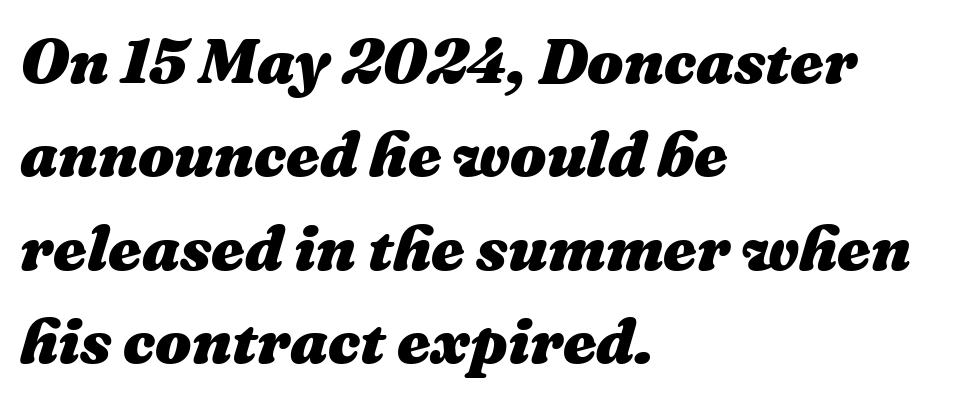
{"italic": "yes", "lean": "right", "slant_degrees": 16, "bold": "yes", "weight": "heavy", "width": "normal", "stroke_contrast": "medium", "x_height": "medium", "monospaced": "no", "underline": "no", "align": "left", "line_spacing": "normal", "line_spacing_ratio": 1.46, "letter_spacing": "normal", "letter_spacing_em": 0.0, "glyph_px": 64}
